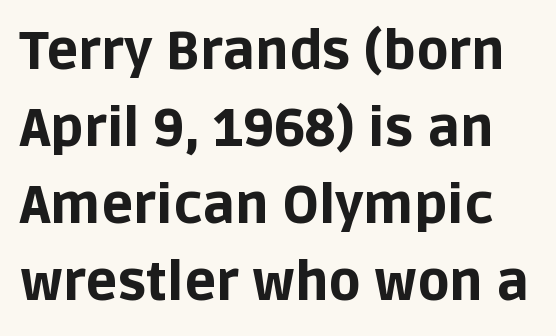
The image shows 53 px bold sans-serif type, upright; set normal line spacing (1.45x), normal letter spacing, not underlined; low stroke contrast and a large x-height.
